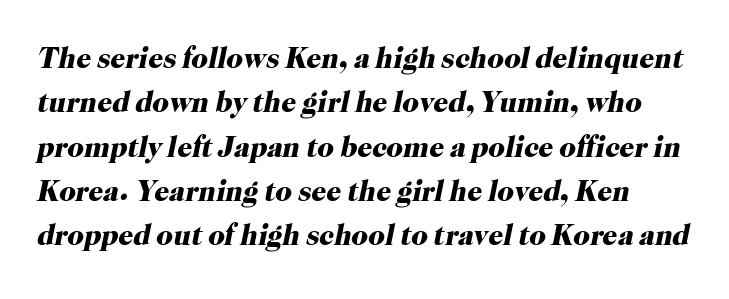
{"serif": "yes", "italic": "yes", "lean": "right", "slant_degrees": 12, "bold": "yes", "weight": "heavy", "width": "normal", "stroke_contrast": "high", "x_height": "medium", "monospaced": "no", "underline": "no", "line_spacing": "normal", "line_spacing_ratio": 1.53, "letter_spacing": "normal", "letter_spacing_em": 0.0, "glyph_px": 29}
